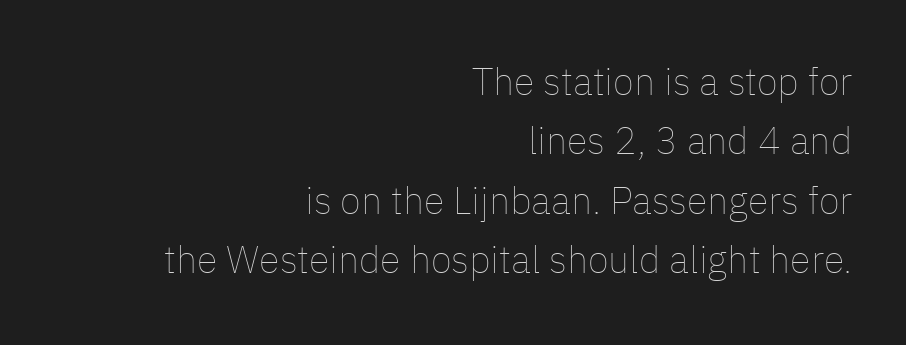
{"italic": "no", "bold": "no", "weight": "thin", "width": "normal", "stroke_contrast": "low", "x_height": "medium", "monospaced": "no", "underline": "no", "align": "right", "line_spacing": "normal", "line_spacing_ratio": 1.56, "letter_spacing": "normal", "letter_spacing_em": 0.0, "glyph_px": 38}
